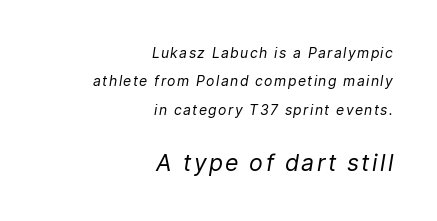
Alignment: flush right. Is the lower block the larger one? Yes — the lower block carries the bigger type. Successive baselines arrive slowly, with a big drop between each. Letters have the restrained weight of plain body copy at most. The letters are slanted; this is an italic face.
